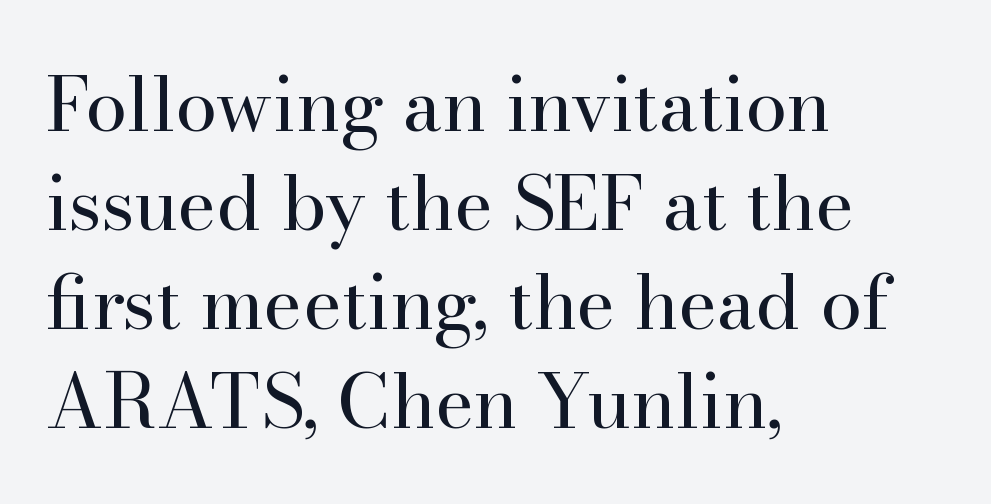
Q: Is the text bold? A: No.
Q: Is the text italic (slanted)? A: No, it is upright.
Q: Is the typeface a serif or a sans-serif typeface? A: Serif.
Q: Is the text underlined? A: No.
Q: How is the paragraph aligned? A: Left-aligned.
Q: Is the spacing between letters normal or unusually wide? A: Normal.
Q: Is the spacing between lines tight, normal or loose? A: Normal.
Q: Width (condensed, normal, or wide)? A: Normal.
Q: Stroke contrast? A: High.
Q: x-height? A: Small.
Q: Monospaced? A: No.
